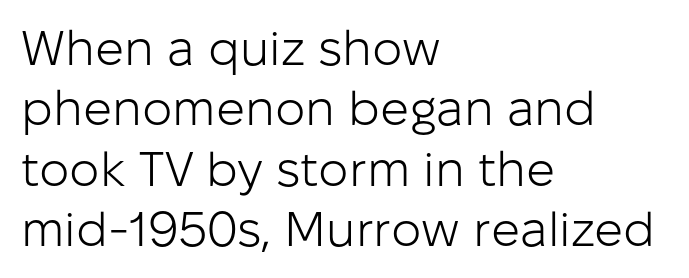
Each letter's strokes conclude bluntly, with no projecting serifs. Does extra space separate the letters? No, they use regular spacing. Bare-footed words on every line. Looks like regular typesetting: each glyph gets only the width it needs. All the whitespace from short lines collects on the right.
